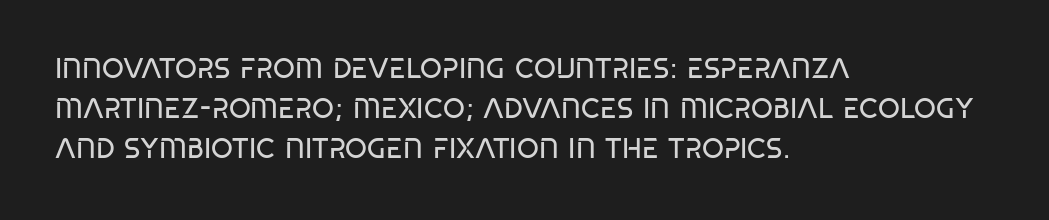
Q: Is the text bold? A: No.
Q: Is the text italic (slanted)? A: No, it is upright.
Q: Is the typeface a serif or a sans-serif typeface? A: Sans-serif.
Q: Is the text underlined? A: No.
Q: How is the paragraph aligned? A: Left-aligned.
Q: Is the spacing between letters normal or unusually wide? A: Normal.
Q: Is the spacing between lines tight, normal or loose? A: Normal.
Q: Width (condensed, normal, or wide)? A: Condensed.
Q: Stroke contrast? A: Low.
Q: x-height? A: Large.
Q: Monospaced? A: No.
